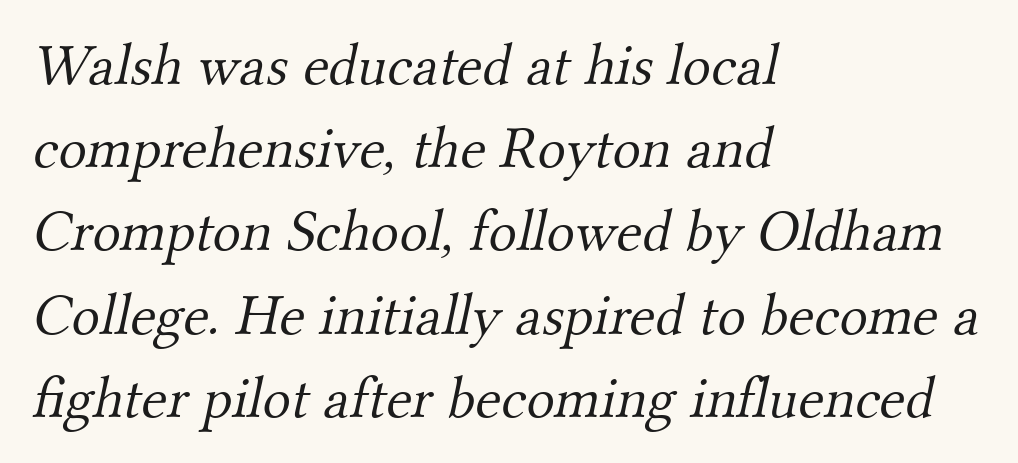
Q: Is the text bold? A: No.
Q: Is the typeface a serif or a sans-serif typeface? A: Serif.
Q: Is the text underlined? A: No.
Q: How is the paragraph aligned? A: Left-aligned.
Q: Is the spacing between letters normal or unusually wide? A: Normal.
Q: Is the spacing between lines tight, normal or loose? A: Normal.
Q: Width (condensed, normal, or wide)? A: Normal.
Q: Stroke contrast? A: Medium.
Q: x-height? A: Small.
Q: Monospaced? A: No.
